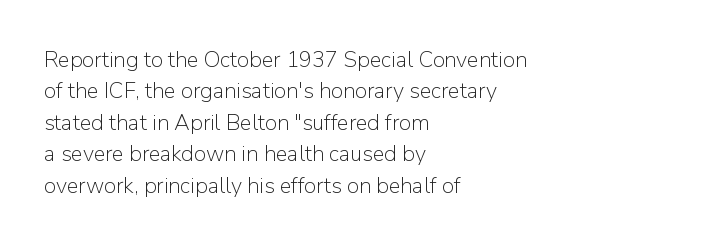
The line-height multiplier appears to be the usual default. The ragged edge is on the right, which tells us the setting is flush left. A typesetter would mark this as roman, not italic. This sample uses plain, unmodified letter spacing. No letter is thick-stroked: the sample isn't bold.
